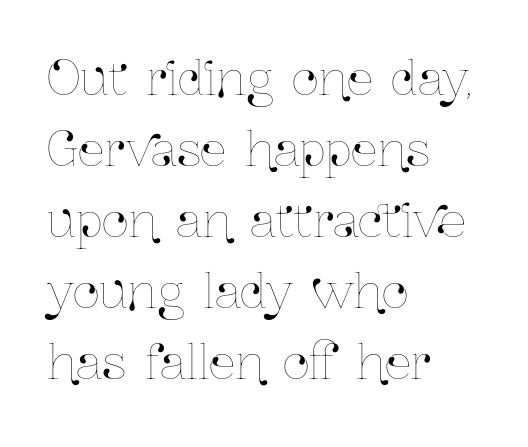
{"italic": "no", "width": "condensed", "stroke_contrast": "low", "x_height": "medium", "monospaced": "no", "underline": "no", "align": "left", "line_spacing": "normal", "line_spacing_ratio": 1.51, "letter_spacing": "normal", "letter_spacing_em": 0.0, "glyph_px": 47}
